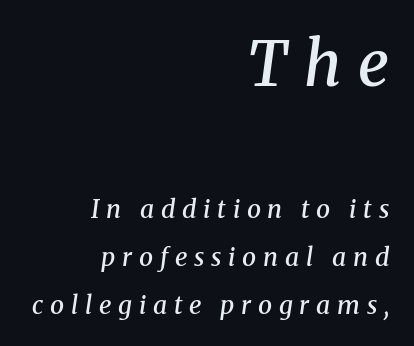
Q: Is the text bold? A: Semi-bold.
Q: Is the text italic (slanted)? A: Yes, it leans right by about 8 degrees.
Q: Is the typeface a serif or a sans-serif typeface? A: Serif.
Q: Is the text underlined? A: No.
Q: How is the paragraph aligned? A: Right-aligned.
Q: Is the spacing between letters normal or unusually wide? A: Unusually wide.
Q: Is the spacing between lines tight, normal or loose? A: Loose.
Q: Which block of text is set in a larger size, the first (top) or the second (bottom)? A: The first (top) one.
Q: Width (condensed, normal, or wide)? A: Normal.
Q: Stroke contrast? A: Medium.
Q: x-height? A: Medium.
Q: Monospaced? A: No.
